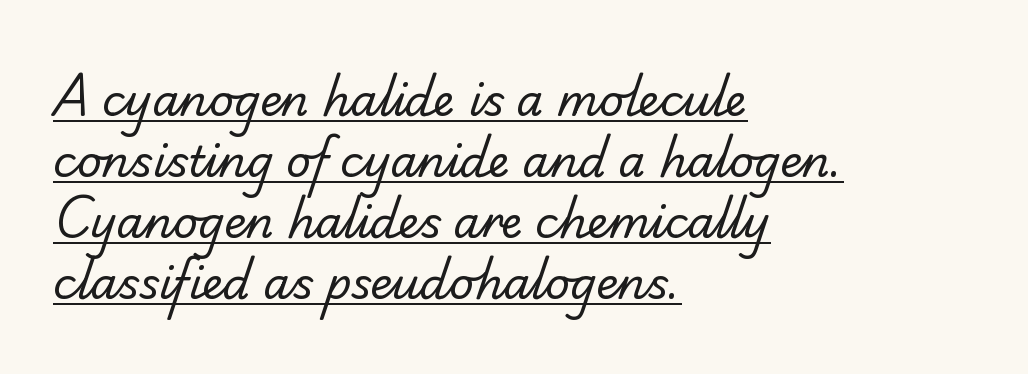
Q: Is the text bold? A: No.
Q: Is the typeface a serif or a sans-serif typeface? A: Serif.
Q: Is the text underlined? A: Yes.
Q: How is the paragraph aligned? A: Left-aligned.
Q: Is the spacing between letters normal or unusually wide? A: Normal.
Q: Is the spacing between lines tight, normal or loose? A: Normal.
Q: Width (condensed, normal, or wide)? A: Normal.
Q: Stroke contrast? A: Low.
Q: x-height? A: Small.
Q: Monospaced? A: No.
